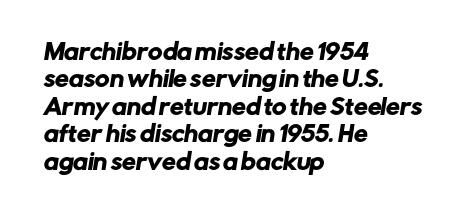
The image shows 22 px text type; set left-aligned, normal line spacing (1.25x), normal letter spacing, not underlined.
